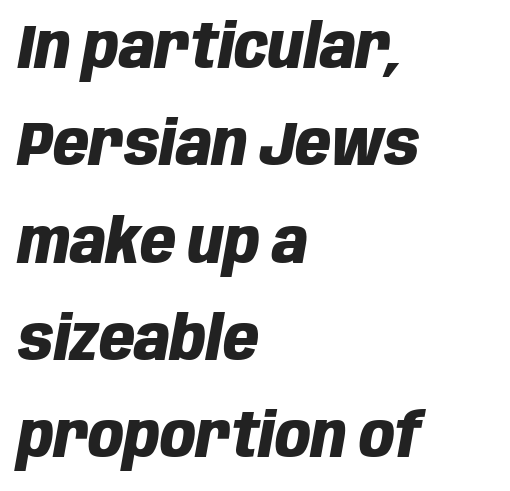
Q: Is the text bold? A: Yes.
Q: Is the text italic (slanted)? A: Yes, it leans right by about 10 degrees.
Q: Is the text underlined? A: No.
Q: How is the paragraph aligned? A: Left-aligned.
Q: Is the spacing between letters normal or unusually wide? A: Normal.
Q: Is the spacing between lines tight, normal or loose? A: Normal.
Q: Width (condensed, normal, or wide)? A: Condensed.
Q: Stroke contrast? A: Low.
Q: x-height? A: Large.
Q: Monospaced? A: No.
